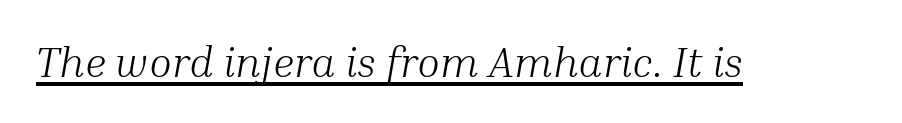
Q: Is the text bold? A: No.
Q: Is the text italic (slanted)? A: Yes, it leans right by about 10 degrees.
Q: Is the typeface a serif or a sans-serif typeface? A: Serif.
Q: Is the text underlined? A: Yes.
Q: Is the spacing between letters normal or unusually wide? A: Normal.
Q: Width (condensed, normal, or wide)? A: Normal.
Q: Stroke contrast? A: Medium.
Q: x-height? A: Medium.
Q: Monospaced? A: No.
